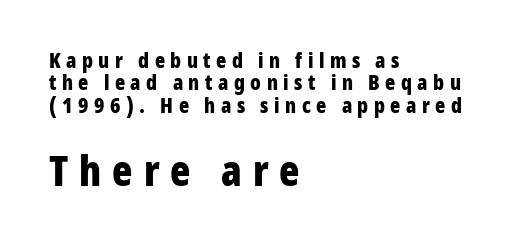
Q: Is the text bold? A: Yes.
Q: Is the text italic (slanted)? A: No, it is upright.
Q: Is the typeface a serif or a sans-serif typeface? A: Sans-serif.
Q: Is the text underlined? A: No.
Q: How is the paragraph aligned? A: Left-aligned.
Q: Is the spacing between letters normal or unusually wide? A: Unusually wide.
Q: Is the spacing between lines tight, normal or loose? A: Tight.
Q: Which block of text is set in a larger size, the first (top) or the second (bottom)? A: The second (bottom) one.
Q: Width (condensed, normal, or wide)? A: Condensed.
Q: Stroke contrast? A: Low.
Q: x-height? A: Medium.
Q: Monospaced? A: No.
